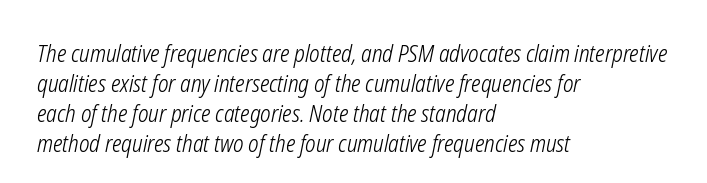
The typesetting does not lean heavy: it is not bold. The string is rendered with underlining switched off. Leading matches the norm, producing a regular column. One-word summary of the alignment: left. Tracking here is standard; glyphs follow each other at the usual distance.
